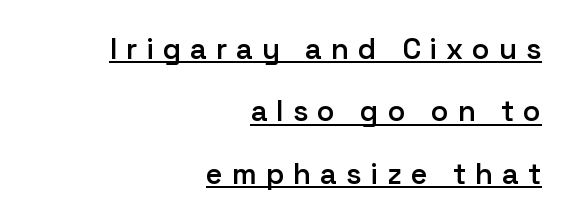
The image shows 29 px semibold sans-serif type, upright; set right-aligned, loose line spacing (2.15x), unusually wide letter spacing (+0.31 em), underlined; low stroke contrast and a medium x-height.
